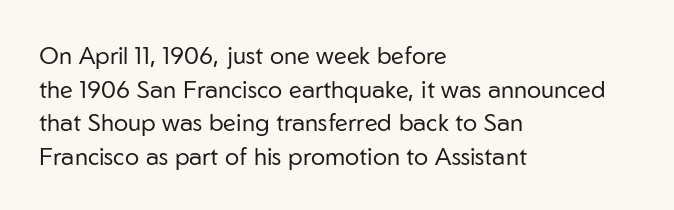
The image shows 24 px text type, upright; set left-aligned, normal line spacing (1.4x), normal letter spacing, not underlined.
